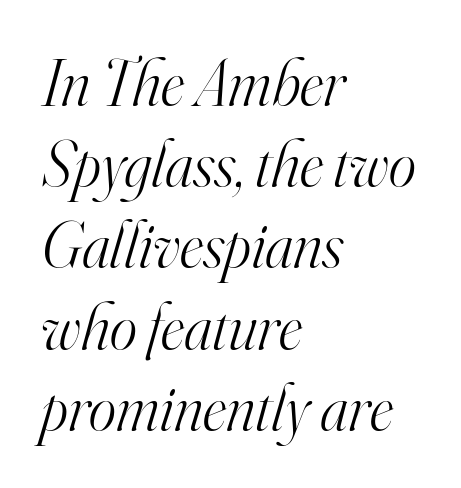
The image shows 65 px light serif type, italic (leaning right); set left-aligned, normal line spacing (1.25x), normal letter spacing, not underlined; high stroke contrast and a small x-height.
